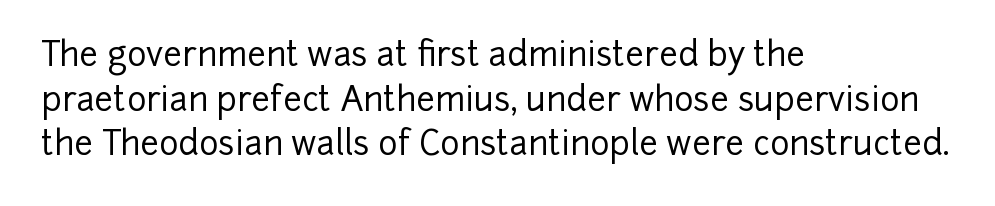
The image shows 33 px sans-serif type, upright; set left-aligned, normal line spacing (1.35x), normal letter spacing, not underlined; low stroke contrast and a medium x-height.
